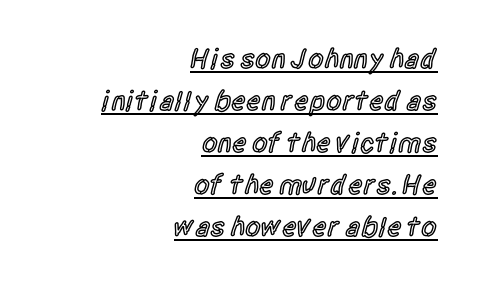
The image shows 28 px semibold, condensed sans-serif type; set right-aligned, normal line spacing (1.5x), normal letter spacing, underlined; a large x-height.
